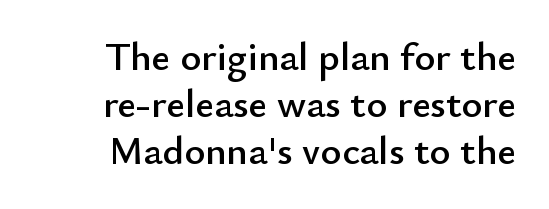
{"serif": "no", "italic": "no", "width": "normal", "stroke_contrast": "low", "x_height": "small", "monospaced": "no", "underline": "no", "line_spacing_ratio": 1.17, "letter_spacing": "normal", "letter_spacing_em": 0.0, "glyph_px": 40}
